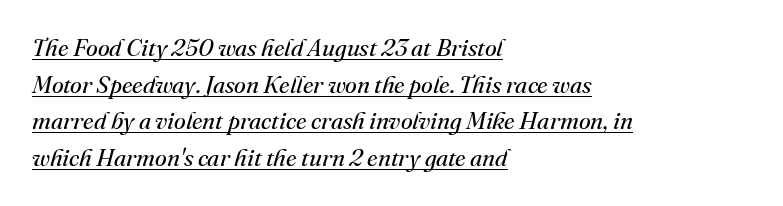
The image shows 24 px text type, italic (leaning right); set left-aligned, normal line spacing (1.53x), normal letter spacing, underlined.
